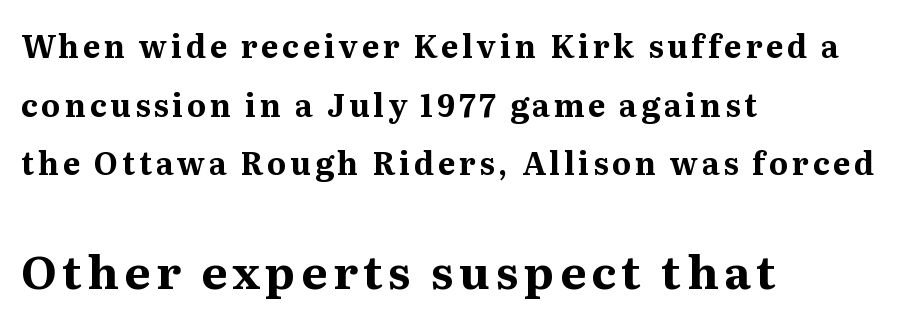
The passage shown is emphatically bold. If you drew a line through each stem, it would be perfectly vertical. In this sample the second text group is rendered at the bigger scale. Little horizontal feet cap the strokes, marking this as serif type. The face used here is proportionally spaced, like ordinary book or web type. Bare-footed words on every line.
